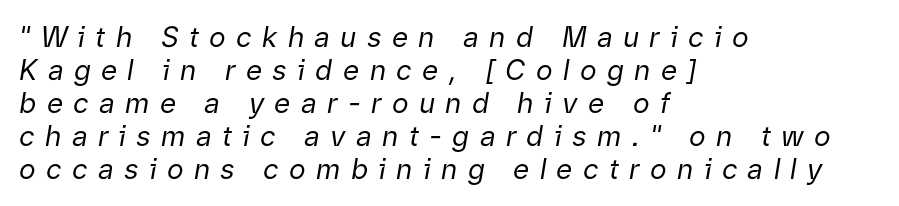
{"italic": "yes", "lean": "right", "slant_degrees": 9, "bold": "no", "weight": "regular", "width": "normal", "stroke_contrast": "low", "x_height": "medium", "monospaced": "no", "underline": "no", "align": "left", "line_spacing_ratio": 1.18, "letter_spacing": "wide", "letter_spacing_em": 0.37, "glyph_px": 28}
